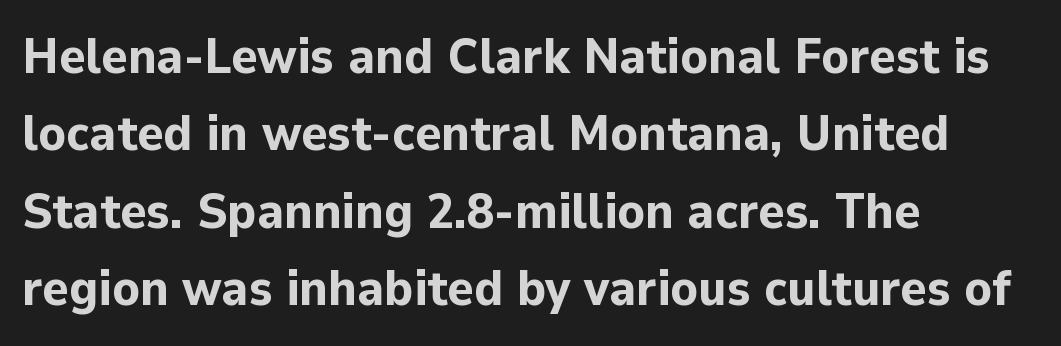
{"serif": "no", "italic": "no", "bold": "yes", "weight": "bold", "width": "normal", "stroke_contrast": "low", "x_height": "medium", "monospaced": "no", "underline": "no", "align": "left", "line_spacing": "normal", "line_spacing_ratio": 1.55, "letter_spacing": "normal", "letter_spacing_em": 0.0, "glyph_px": 50}
